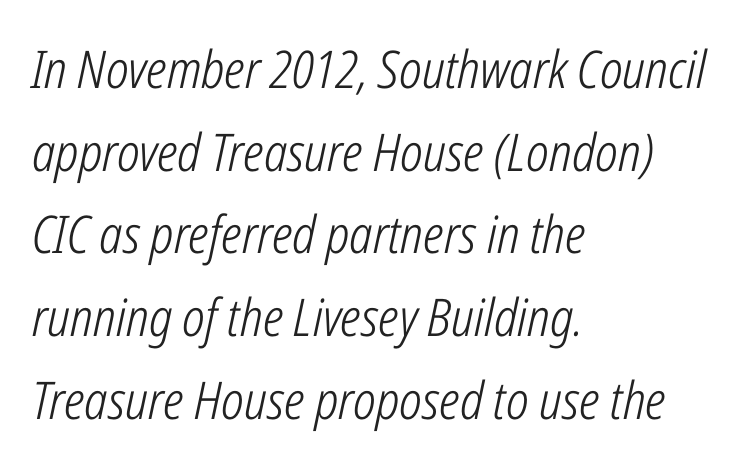
{"italic": "yes", "lean": "right", "slant_degrees": 12, "bold": "no", "weight": "light", "width": "condensed", "stroke_contrast": "low", "x_height": "medium", "monospaced": "no", "underline": "no", "align": "left", "line_spacing": "normal", "line_spacing_ratio": 1.59, "letter_spacing": "normal", "letter_spacing_em": 0.0, "glyph_px": 52}
